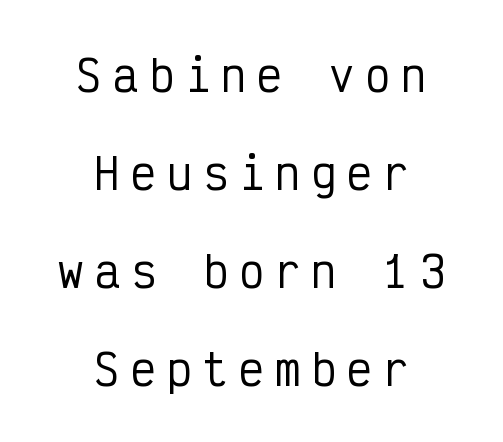
Q: Is the text italic (slanted)? A: No, it is upright.
Q: Is the typeface a serif or a sans-serif typeface? A: Sans-serif.
Q: Is the text underlined? A: No.
Q: How is the paragraph aligned? A: Centered.
Q: Is the spacing between letters normal or unusually wide? A: Unusually wide.
Q: Is the spacing between lines tight, normal or loose? A: Loose.
Q: Width (condensed, normal, or wide)? A: Condensed.
Q: Stroke contrast? A: Low.
Q: x-height? A: Medium.
Q: Monospaced? A: Yes.
